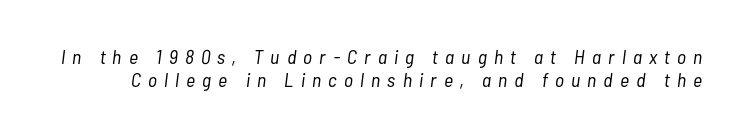
These glyphs show unthickened strokes, regular width or finer. Slanted lettering throughout. Inter-character spacing is expanded well beyond the font's built-in metrics. Descenders are the only things crossing below the line. If you measured baseline to baseline, you'd find a short distance.
